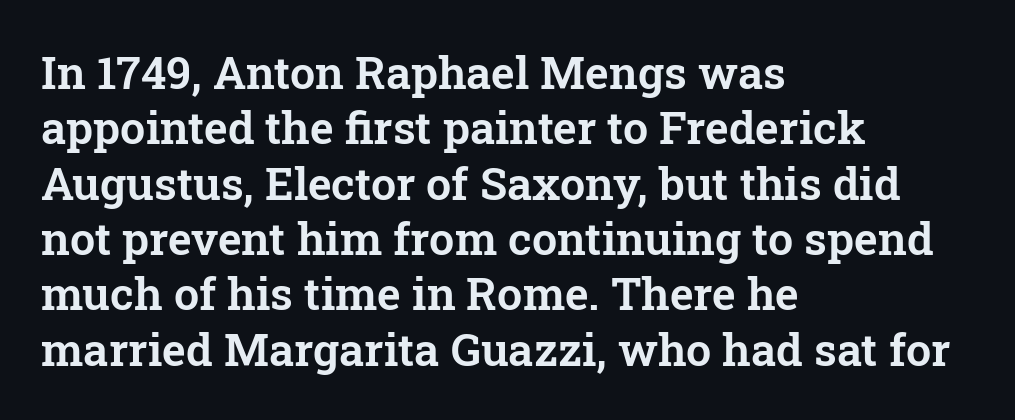
{"serif": "yes", "italic": "no", "width": "normal", "stroke_contrast": "low", "x_height": "medium", "monospaced": "no", "underline": "no", "align": "left", "line_spacing_ratio": 1.23, "letter_spacing": "normal", "letter_spacing_em": 0.0, "glyph_px": 45}
